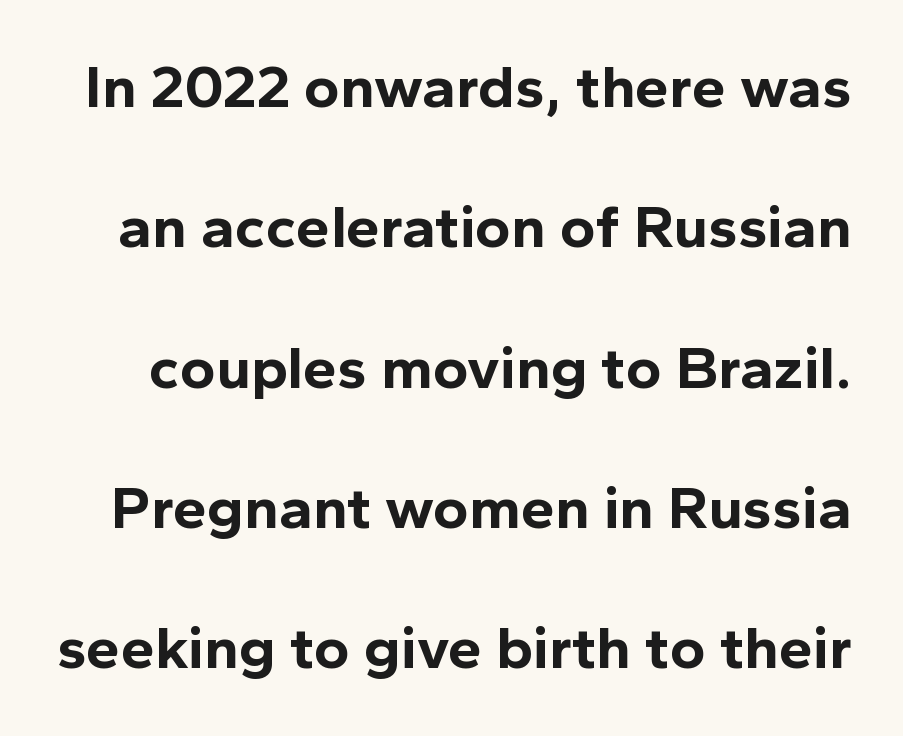
The image shows 61 px bold sans-serif type, upright; set loose line spacing (2.3x), normal letter spacing, not underlined; a medium x-height.
